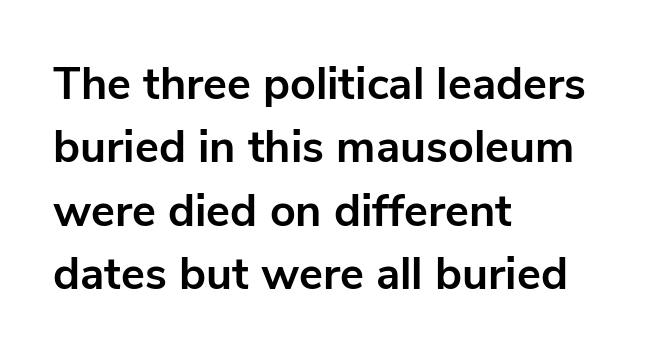
The text was rendered using a sans face with plain stroke endings. Proportional: the letters do not fall into vertical columns. Students, this is bold: see how much ink each stroke carries. Leading: standard. Honestly, there is no underline to notice here at all.
